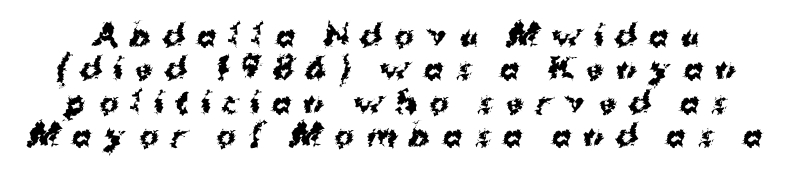
Q: Is the text bold? A: Yes.
Q: Is the text italic (slanted)? A: Yes.
Q: Is the typeface a serif or a sans-serif typeface? A: Sans-serif.
Q: Is the text underlined? A: No.
Q: Is the spacing between letters normal or unusually wide? A: Unusually wide.
Q: Is the spacing between lines tight, normal or loose? A: Tight.
Q: Width (condensed, normal, or wide)? A: Normal.
Q: Stroke contrast? A: Medium.
Q: x-height? A: Medium.
Q: Monospaced? A: No.
